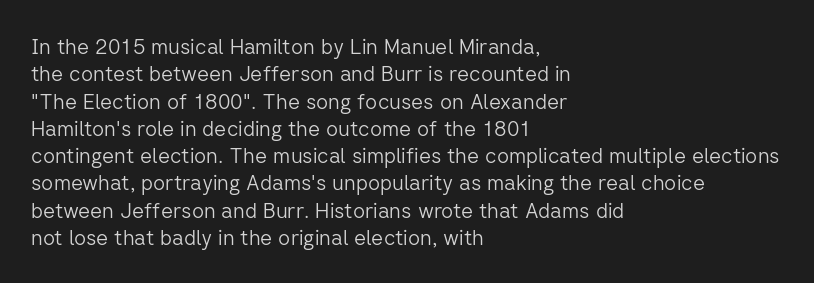
Q: Is the text bold? A: No.
Q: Is the text italic (slanted)? A: No, it is upright.
Q: Is the text underlined? A: No.
Q: How is the paragraph aligned? A: Left-aligned.
Q: Is the spacing between letters normal or unusually wide? A: Normal.
Q: Is the spacing between lines tight, normal or loose? A: Normal.
